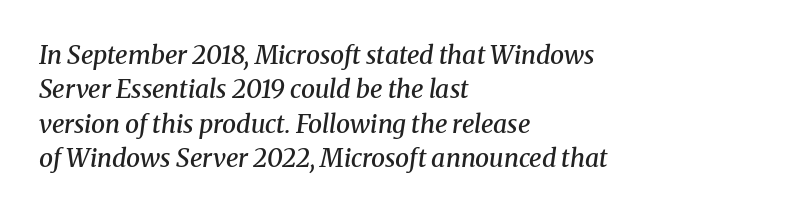
{"italic": "yes", "lean": "right", "slant_degrees": 8, "bold": "semi", "underline": "no", "align": "left", "line_spacing": "normal", "line_spacing_ratio": 1.38, "letter_spacing": "normal", "letter_spacing_em": 0.0, "glyph_px": 25}
